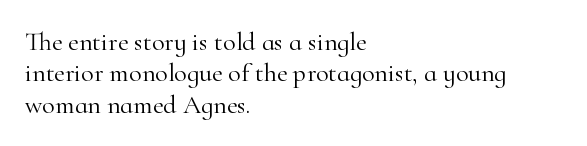
Q: Is the text bold? A: No.
Q: Is the text italic (slanted)? A: No, it is upright.
Q: Is the text underlined? A: No.
Q: How is the paragraph aligned? A: Left-aligned.
Q: Is the spacing between letters normal or unusually wide? A: Normal.
